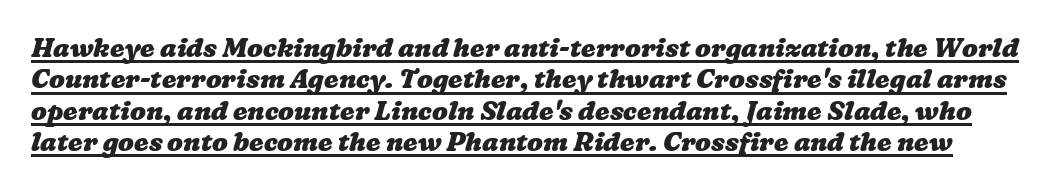
{"bold": "yes", "underline": "yes", "line_spacing_ratio": 1.21, "letter_spacing": "normal", "letter_spacing_em": 0.0, "glyph_px": 26}
